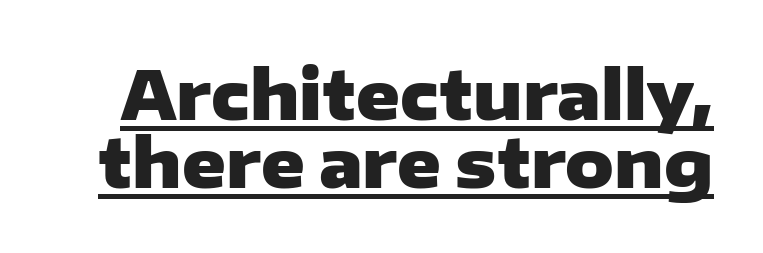
Between one letter and the next there's only the usual sliver of space. Interline gaps are noticeably narrow in this sample. Tall strokes in this sample are plumb rather than angled. A typesetter would label this face a sans.
